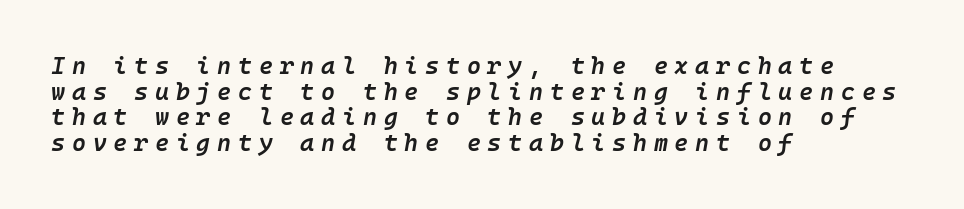
Q: Is the text bold? A: Semi-bold.
Q: Is the text italic (slanted)? A: Yes, it leans right by about 10 degrees.
Q: Is the text underlined? A: No.
Q: How is the paragraph aligned? A: Left-aligned.
Q: Is the spacing between letters normal or unusually wide? A: Unusually wide.
Q: Is the spacing between lines tight, normal or loose? A: Tight.
